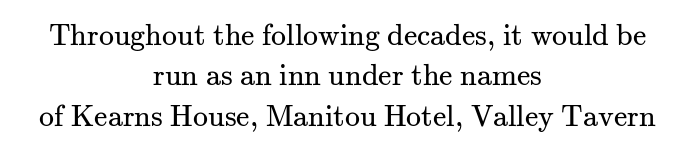
{"serif": "yes", "italic": "no", "bold": "no", "weight": "regular", "width": "normal", "stroke_contrast": "medium", "x_height": "small", "monospaced": "no", "underline": "no", "align": "center", "line_spacing": "normal", "line_spacing_ratio": 1.35, "letter_spacing": "normal", "letter_spacing_em": 0.0, "glyph_px": 30}
